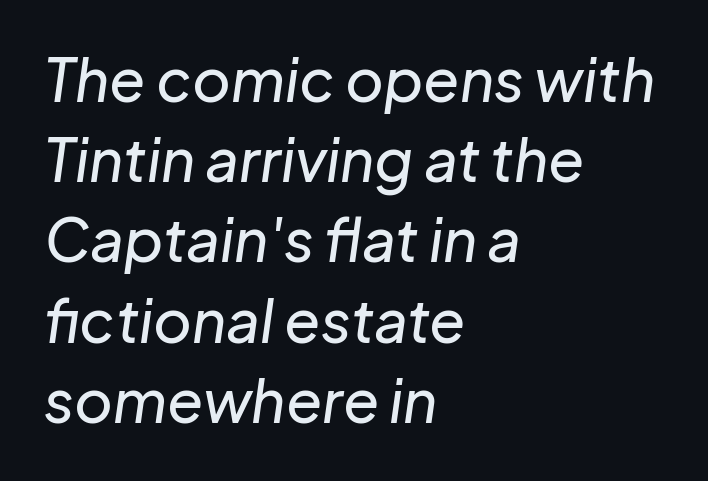
Q: Is the text italic (slanted)? A: Yes, it leans right by about 8 degrees.
Q: Is the text underlined? A: No.
Q: How is the paragraph aligned? A: Left-aligned.
Q: Is the spacing between letters normal or unusually wide? A: Normal.
Q: Is the spacing between lines tight, normal or loose? A: Normal.
Q: Width (condensed, normal, or wide)? A: Normal.
Q: Stroke contrast? A: Low.
Q: x-height? A: Medium.
Q: Monospaced? A: No.
